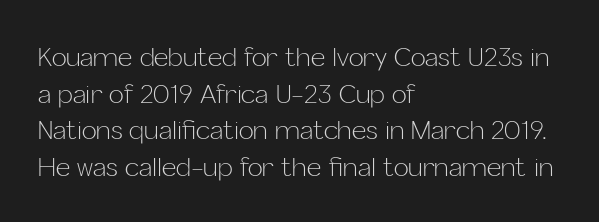
The image shows 25 px text type, upright; set left-aligned, normal line spacing (1.47x), normal letter spacing, not underlined.
